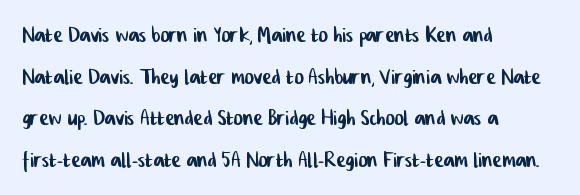
The image shows 28 px condensed sans-serif type; set left-aligned, normal line spacing (1.49x), normal letter spacing, not underlined; low stroke contrast and a medium x-height.
